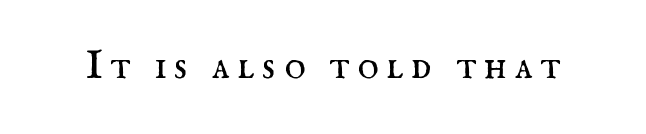
{"serif": "yes", "italic": "no", "bold": "no", "weight": "regular", "width": "normal", "stroke_contrast": "medium", "x_height": "small", "monospaced": "no", "underline": "no", "glyph_px": 40}
